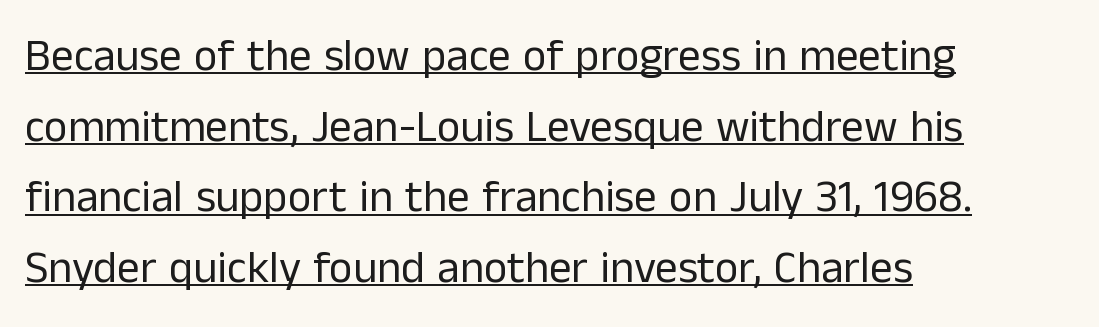
The image shows 45 px regular-weight sans-serif type, upright; set left-aligned, normal line spacing (1.57x), normal letter spacing, underlined; low stroke contrast and a medium x-height.
